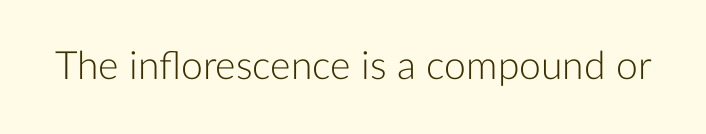
{"serif": "no", "italic": "no", "bold": "no", "weight": "light", "width": "normal", "stroke_contrast": "low", "x_height": "medium", "monospaced": "no", "underline": "no", "letter_spacing": "normal", "letter_spacing_em": 0.0, "glyph_px": 39}
